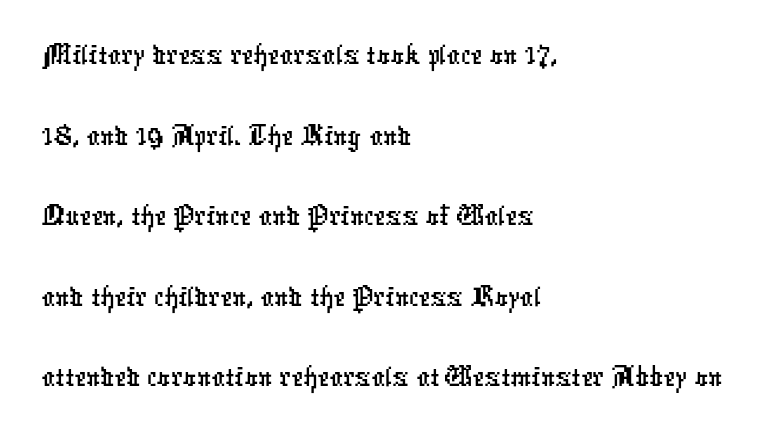
Q: Is the typeface a serif or a sans-serif typeface? A: Sans-serif.
Q: Is the text underlined? A: No.
Q: How is the paragraph aligned? A: Left-aligned.
Q: Is the spacing between letters normal or unusually wide? A: Normal.
Q: Width (condensed, normal, or wide)? A: Condensed.
Q: Stroke contrast? A: Low.
Q: x-height? A: Medium.
Q: Monospaced? A: No.
